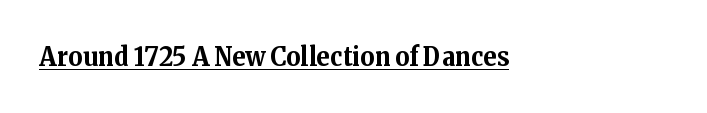
One-word summary of the alignment: left. Notice how thick the strokes are: this is what a full bold looks like. Upright lettering throughout. Decoration check: the copy is underlined.
